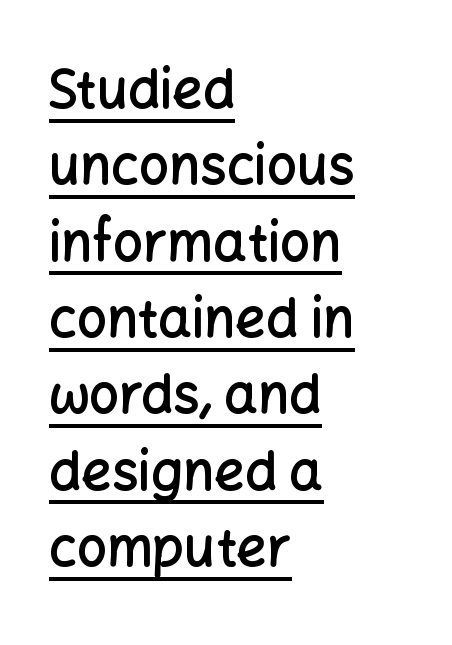
{"serif": "no", "italic": "no", "bold": "semi", "weight": "semibold", "width": "normal", "stroke_contrast": "low", "x_height": "medium", "monospaced": "no", "underline": "yes", "align": "left", "line_spacing": "normal", "line_spacing_ratio": 1.44, "letter_spacing": "normal", "letter_spacing_em": 0.0, "glyph_px": 53}
